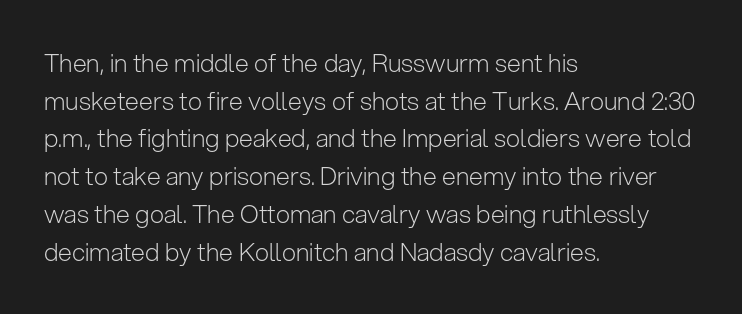
{"italic": "no", "bold": "no", "underline": "no", "align": "left", "line_spacing": "normal", "line_spacing_ratio": 1.51, "letter_spacing": "normal", "letter_spacing_em": 0.0, "glyph_px": 25}
